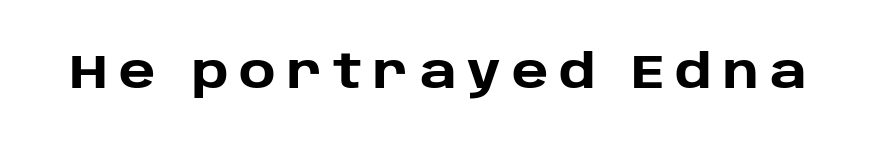
{"serif": "no", "italic": "no", "bold": "yes", "weight": "heavy", "width": "normal", "stroke_contrast": "low", "x_height": "large", "monospaced": "no", "underline": "no", "letter_spacing": "wide", "letter_spacing_em": 0.24, "glyph_px": 46}
